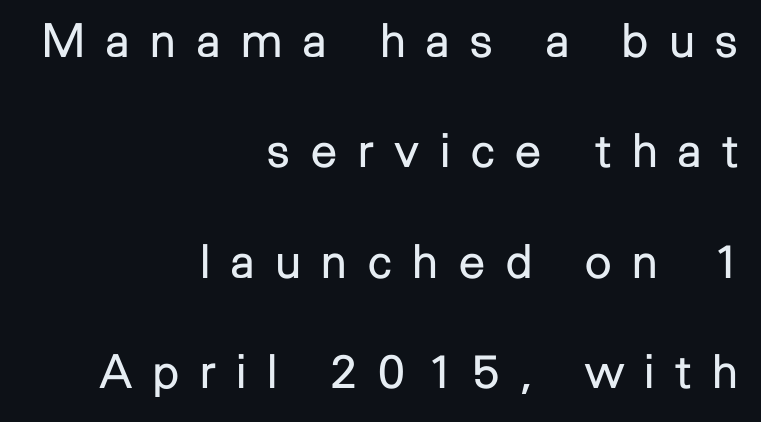
Q: Is the text bold? A: No.
Q: Is the text italic (slanted)? A: No, it is upright.
Q: Is the typeface a serif or a sans-serif typeface? A: Sans-serif.
Q: Is the text underlined? A: No.
Q: How is the paragraph aligned? A: Right-aligned.
Q: Is the spacing between letters normal or unusually wide? A: Unusually wide.
Q: Is the spacing between lines tight, normal or loose? A: Loose.
Q: Width (condensed, normal, or wide)? A: Normal.
Q: Stroke contrast? A: Low.
Q: x-height? A: Medium.
Q: Monospaced? A: No.
